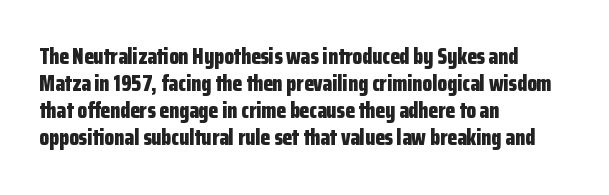
The setting favours the left margin, as ordinary paragraphs usually do. The strip under each line holds only bare page. Every letter is thick-stroked: bold, no question. In terms of posture, this sample is upright. Is the letter spacing exaggerated? No — it looks like the ordinary default.
